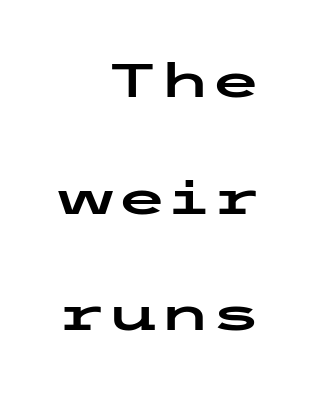
Q: Is the text italic (slanted)? A: No, it is upright.
Q: Is the typeface a serif or a sans-serif typeface? A: Sans-serif.
Q: Is the text underlined? A: No.
Q: How is the paragraph aligned? A: Right-aligned.
Q: Is the spacing between letters normal or unusually wide? A: Normal.
Q: Is the spacing between lines tight, normal or loose? A: Loose.
Q: Width (condensed, normal, or wide)? A: Wide.
Q: Stroke contrast? A: Low.
Q: x-height? A: Medium.
